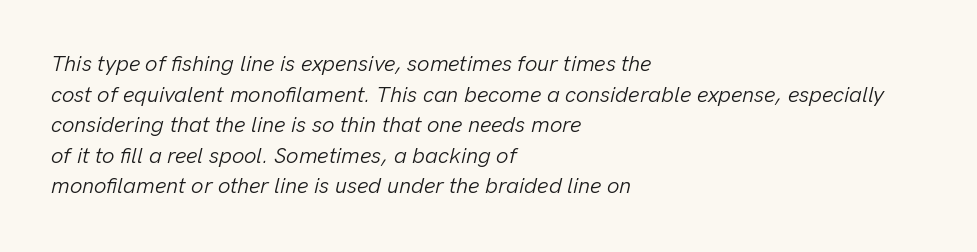
Q: Is the text bold? A: No.
Q: Is the text italic (slanted)? A: Yes, it leans right by about 13 degrees.
Q: Is the text underlined? A: No.
Q: How is the paragraph aligned? A: Left-aligned.
Q: Is the spacing between letters normal or unusually wide? A: Normal.
Q: Is the spacing between lines tight, normal or loose? A: Normal.
